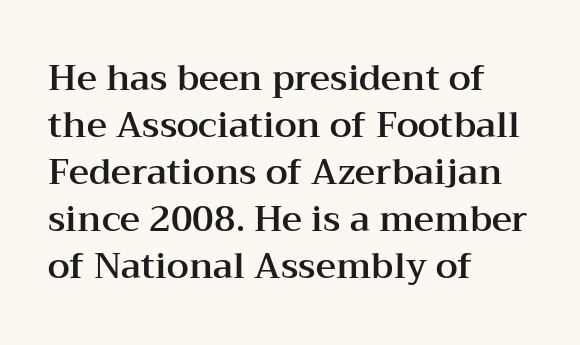
{"serif": "yes", "italic": "no", "width": "wide", "stroke_contrast": "medium", "x_height": "medium", "monospaced": "no", "underline": "no", "align": "left", "line_spacing": "normal", "line_spacing_ratio": 1.34, "letter_spacing": "normal", "letter_spacing_em": 0.0, "glyph_px": 35}
